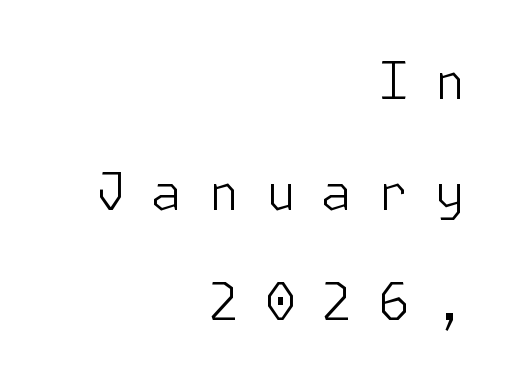
{"serif": "no", "italic": "no", "bold": "no", "weight": "light", "width": "normal", "stroke_contrast": "low", "x_height": "medium", "underline": "no", "align": "right", "line_spacing": "loose", "line_spacing_ratio": 2.17, "letter_spacing": "wide", "letter_spacing_em": 0.49, "glyph_px": 51}
